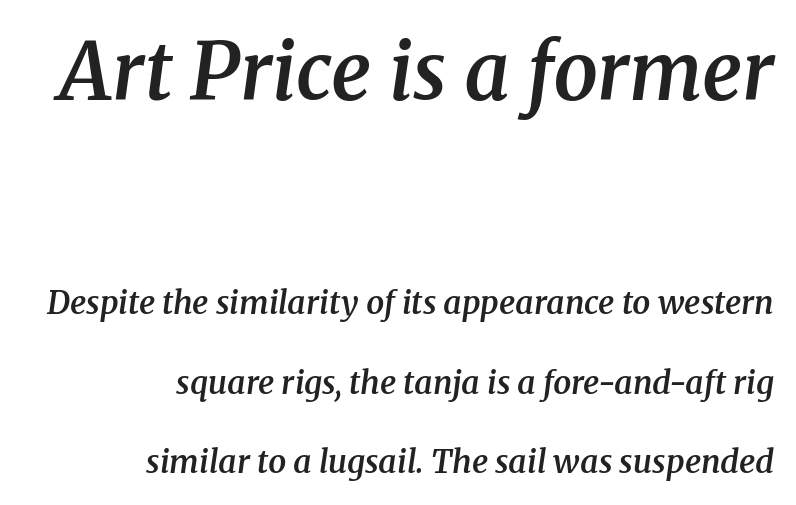
The image shows 79 px semibold serif type, italic (leaning right); set right-aligned, loose line spacing (2.49x), normal letter spacing, not underlined; the first (top) block is 2.47x larger; medium stroke contrast and a medium x-height.
